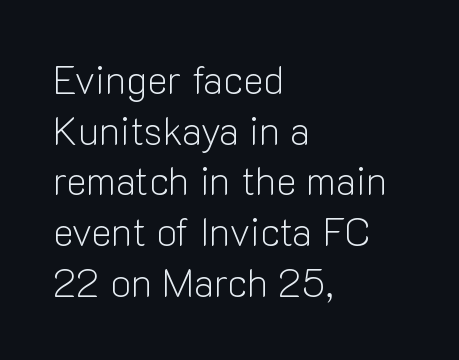
The image shows 39 px light sans-serif type, upright; set left-aligned, normal line spacing (1.3x), normal letter spacing, not underlined; low stroke contrast and a medium x-height.
